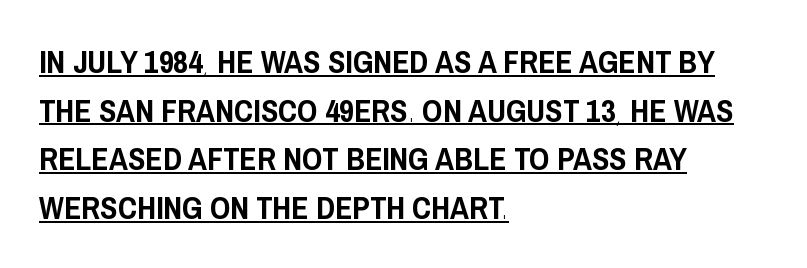
Q: Is the text italic (slanted)? A: No, it is upright.
Q: Is the typeface a serif or a sans-serif typeface? A: Sans-serif.
Q: Is the text underlined? A: Yes.
Q: How is the paragraph aligned? A: Left-aligned.
Q: Is the spacing between letters normal or unusually wide? A: Normal.
Q: Is the spacing between lines tight, normal or loose? A: Normal.
Q: Width (condensed, normal, or wide)? A: Condensed.
Q: Stroke contrast? A: Low.
Q: x-height? A: Large.
Q: Monospaced? A: No.
